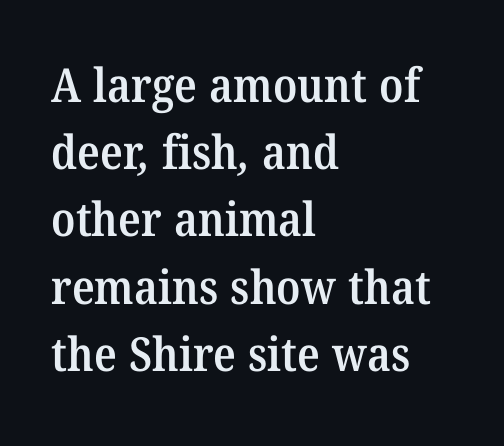
The image shows 47 px semibold serif type; set left-aligned, normal line spacing (1.43x), normal letter spacing, not underlined; medium stroke contrast and a medium x-height.
